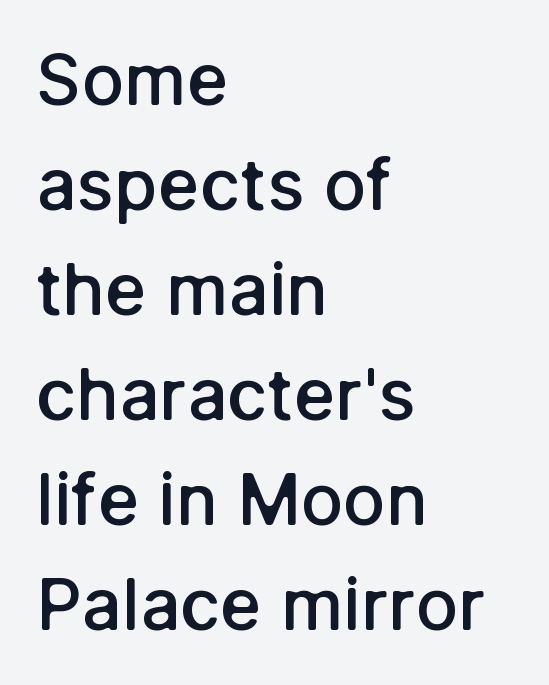
The image shows 71 px semibold sans-serif type, upright; set left-aligned, normal line spacing (1.48x), normal letter spacing, not underlined; low stroke contrast and a medium x-height.
